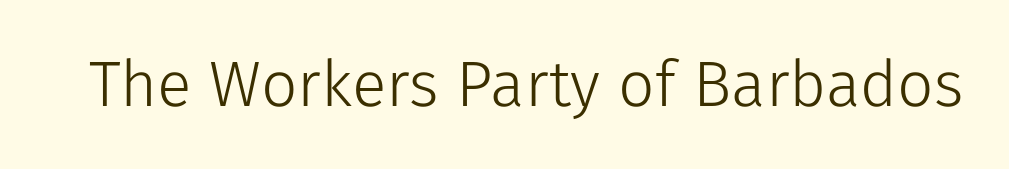
The image shows 64 px light sans-serif type, upright; set normal letter spacing, not underlined; low stroke contrast and a medium x-height.
